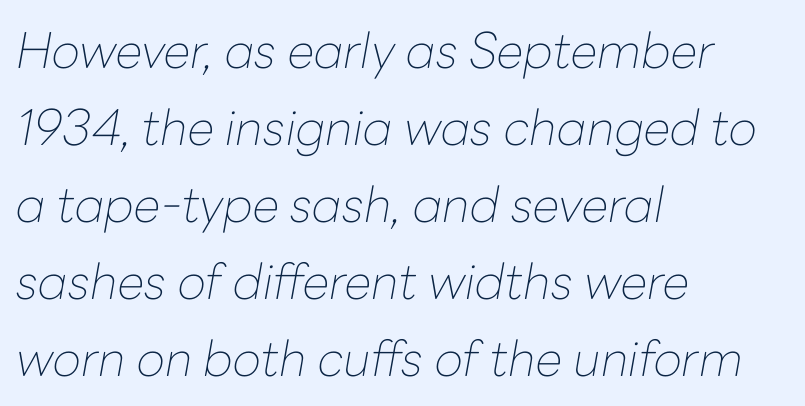
{"italic": "yes", "lean": "right", "slant_degrees": 10, "bold": "no", "weight": "thin", "width": "normal", "stroke_contrast": "low", "x_height": "medium", "monospaced": "no", "underline": "no", "align": "left", "line_spacing": "normal", "line_spacing_ratio": 1.57, "letter_spacing": "normal", "letter_spacing_em": 0.0, "glyph_px": 49}
